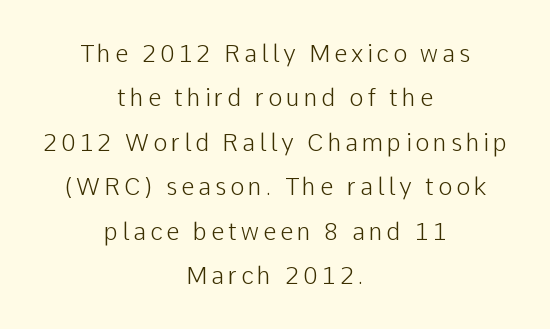
The passage is arranged like a title page — every line centered. Does the lettering tilt? It doesn't — this is upright. No letter is thick-stroked: the sample isn't bold. Just letters on the line, the space beneath them empty.
